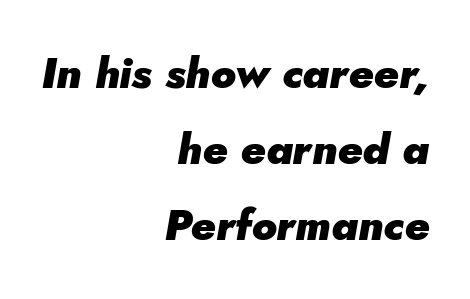
{"italic": "yes", "lean": "right", "slant_degrees": 5, "bold": "yes", "weight": "heavy", "width": "normal", "stroke_contrast": "low", "x_height": "small", "monospaced": "no", "underline": "no", "align": "right", "line_spacing_ratio": 1.77, "letter_spacing": "normal", "letter_spacing_em": 0.0, "glyph_px": 43}
